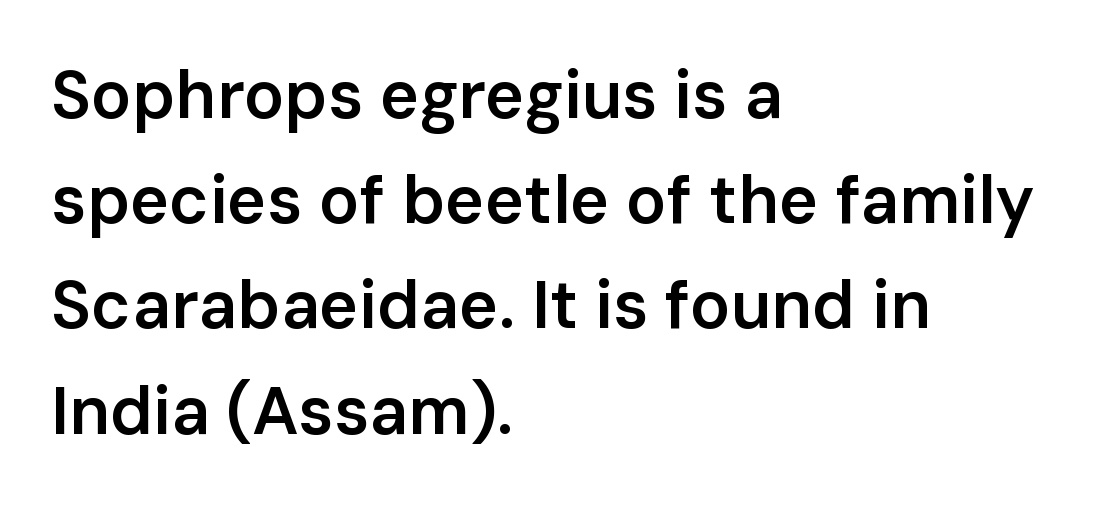
Q: Is the text bold? A: Semi-bold.
Q: Is the text italic (slanted)? A: No, it is upright.
Q: Is the typeface a serif or a sans-serif typeface? A: Sans-serif.
Q: Is the text underlined? A: No.
Q: How is the paragraph aligned? A: Left-aligned.
Q: Is the spacing between letters normal or unusually wide? A: Normal.
Q: Is the spacing between lines tight, normal or loose? A: Normal.
Q: Width (condensed, normal, or wide)? A: Normal.
Q: Stroke contrast? A: Low.
Q: x-height? A: Medium.
Q: Monospaced? A: No.
